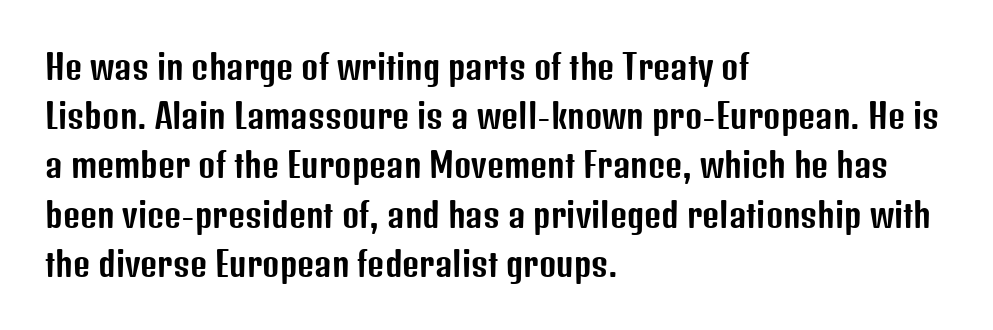
{"serif": "no", "italic": "no", "width": "condensed", "stroke_contrast": "low", "x_height": "medium", "monospaced": "no", "underline": "no", "align": "left", "line_spacing": "normal", "line_spacing_ratio": 1.49, "letter_spacing": "normal", "letter_spacing_em": 0.0, "glyph_px": 33}
